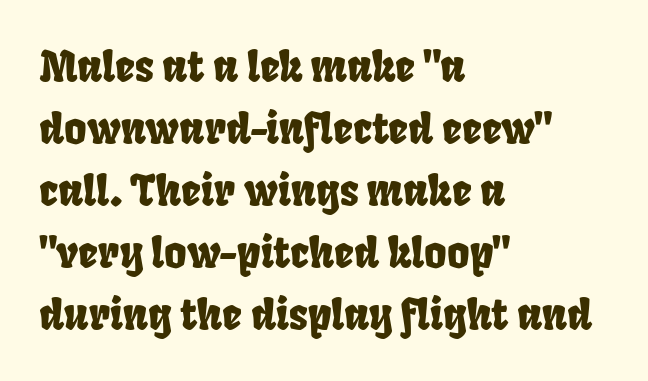
Q: Is the typeface a serif or a sans-serif typeface? A: Sans-serif.
Q: Is the text underlined? A: No.
Q: How is the paragraph aligned? A: Left-aligned.
Q: Is the spacing between letters normal or unusually wide? A: Normal.
Q: Is the spacing between lines tight, normal or loose? A: Normal.
Q: Width (condensed, normal, or wide)? A: Condensed.
Q: Stroke contrast? A: Low.
Q: x-height? A: Large.
Q: Monospaced? A: No.
